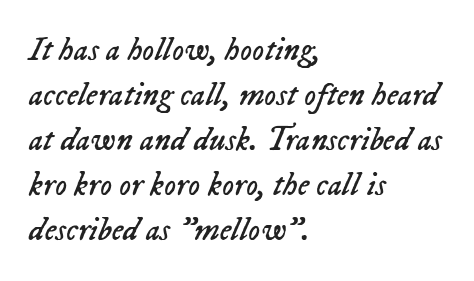
Quick note: underline off. Note the varied advance widths — an 'i' is clearly narrower than an 'm'. Heaviness? Minimal to ordinary, like unemphasized prose. The line-height multiplier appears to be the usual default. Standard letterfit; no display-style spreading of the glyphs. Every row of glyphs begins at an identical x-position on the left.
